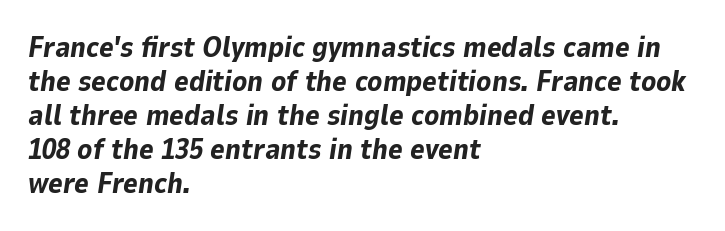
Caption: multi-line text, flush left, ragged right. Decoration check: the copy has no underline. Each word holds together tightly as a unit, with standard inter-letter gaps. Here the designer chose a conventional face with non-uniform glyph widths. Its strokes are broad and dark, the hallmark of bold type. The text carries the slant typical of an italic or oblique font.
